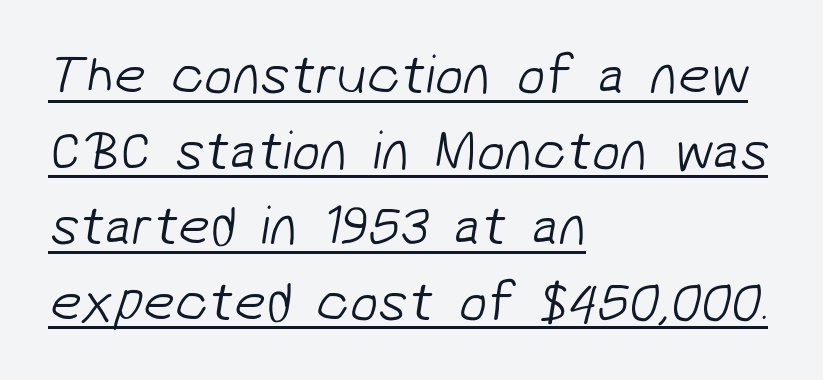
Q: Is the text bold? A: No.
Q: Is the typeface a serif or a sans-serif typeface? A: Sans-serif.
Q: Is the text underlined? A: Yes.
Q: How is the paragraph aligned? A: Left-aligned.
Q: Is the spacing between letters normal or unusually wide? A: Normal.
Q: Is the spacing between lines tight, normal or loose? A: Normal.
Q: Width (condensed, normal, or wide)? A: Normal.
Q: Stroke contrast? A: Low.
Q: x-height? A: Medium.
Q: Monospaced? A: No.
